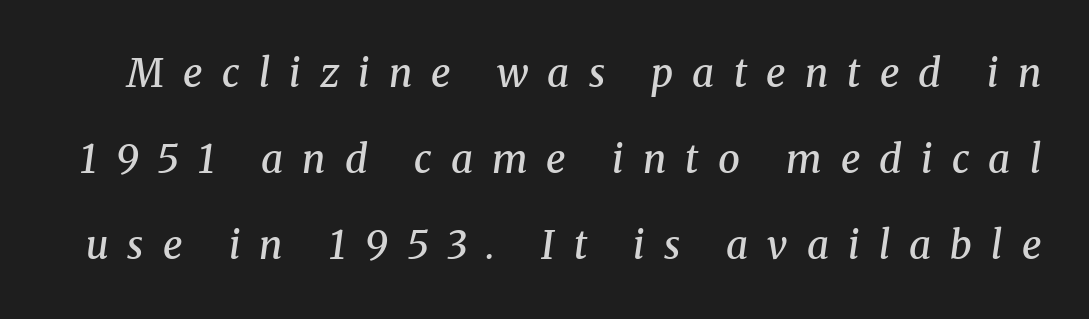
The face used here is proportionally spaced, like ordinary book or web type. Slightly chunky letters — semibold, I'd say, not full bold. Serifs: yes, visible at the terminals of the letterforms. Regarding leading, the lines here are spaced well apart.
